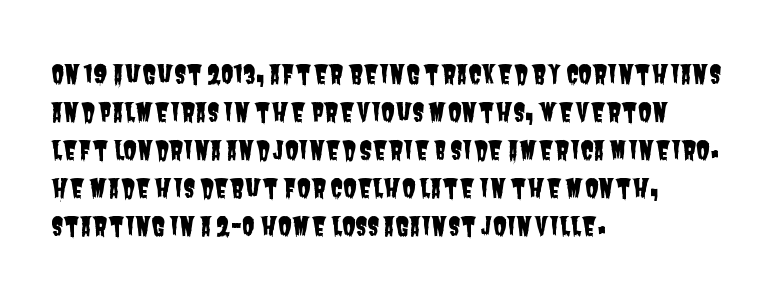
This sample is left-justified, so line endings fall wherever the words run out. Spacing between characters is what you'd get straight out of the box. Is there much room between lines? A standard amount, neither cramped nor airy. Descenders are the only things crossing below the line.
